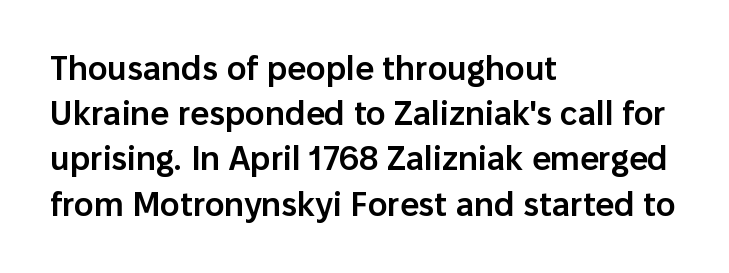
Do the characters align in a grid? No, the font is proportional. The setting favours the left margin, as ordinary paragraphs usually do. Nobody touched the tracking dial on this one. The rendering shows plain stroke endings on the letterforms — a sans-serif design. Every character sits straight up, as roman type does.
